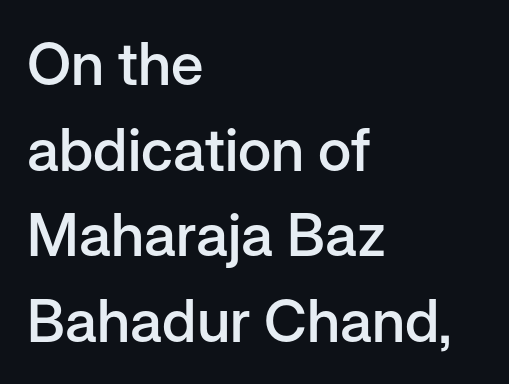
Q: Is the text bold? A: Semi-bold.
Q: Is the text italic (slanted)? A: No, it is upright.
Q: Is the typeface a serif or a sans-serif typeface? A: Sans-serif.
Q: Is the text underlined? A: No.
Q: How is the paragraph aligned? A: Left-aligned.
Q: Is the spacing between letters normal or unusually wide? A: Normal.
Q: Is the spacing between lines tight, normal or loose? A: Normal.
Q: Width (condensed, normal, or wide)? A: Normal.
Q: Stroke contrast? A: Low.
Q: x-height? A: Medium.
Q: Monospaced? A: No.
